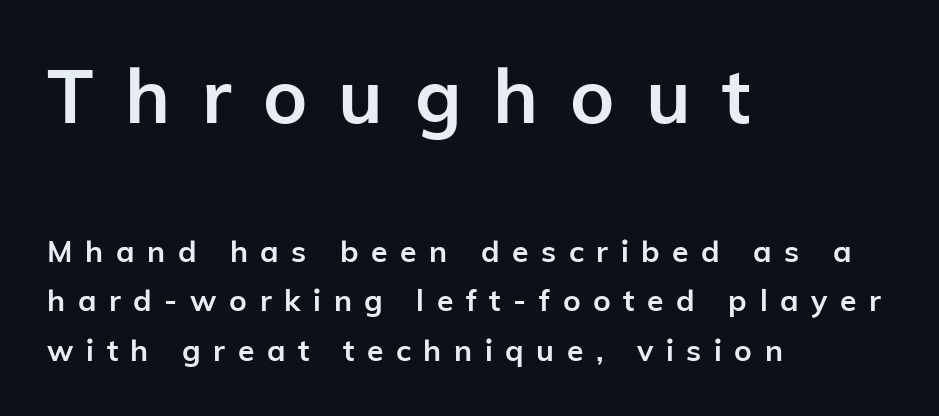
Q: Is the text bold? A: Yes.
Q: Is the text italic (slanted)? A: No, it is upright.
Q: Is the typeface a serif or a sans-serif typeface? A: Sans-serif.
Q: Is the text underlined? A: No.
Q: How is the paragraph aligned? A: Left-aligned.
Q: Is the spacing between letters normal or unusually wide? A: Unusually wide.
Q: Is the spacing between lines tight, normal or loose? A: Normal.
Q: Which block of text is set in a larger size, the first (top) or the second (bottom)? A: The first (top) one.
Q: Width (condensed, normal, or wide)? A: Normal.
Q: Stroke contrast? A: Low.
Q: x-height? A: Medium.
Q: Monospaced? A: No.
